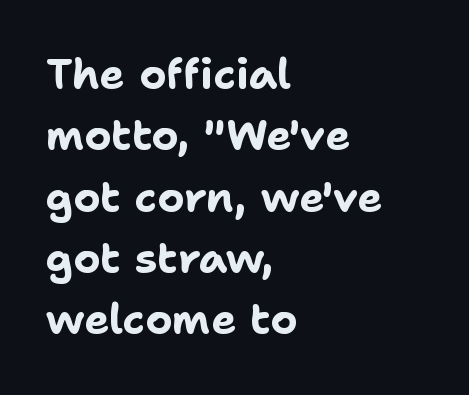
Clear beneath every line of the passage. The type is set solid horizontally, with unmodified tracking. The lines are quadded left. The lettering holds an erect, upright posture throughout. You could not count columns in this text — the font is proportionally spaced. Each new line begins a customary step beneath the previous one.
